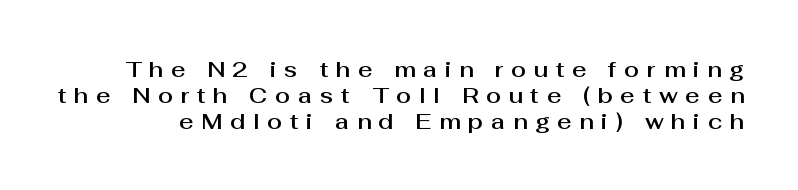
Unlike italic type, these characters show no tilt at all. The space beneath each line is pristine and unruled. What stands out about the letter spacing? Its width — letters are far apart.
